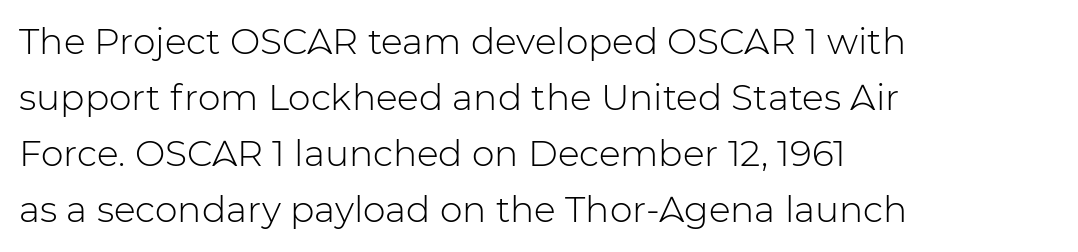
The image shows 36 px light sans-serif type, upright; set left-aligned, normal line spacing (1.56x), normal letter spacing, not underlined; low stroke contrast and a medium x-height.
